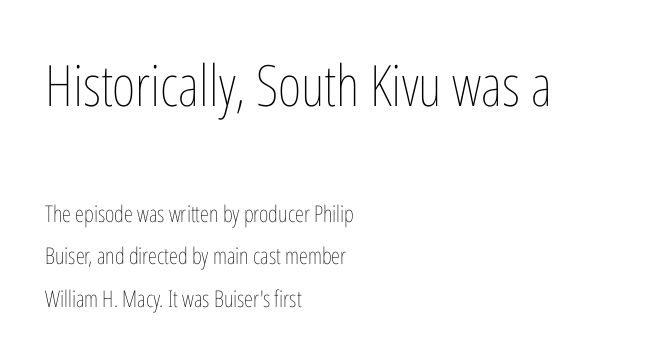
Q: Is the text bold? A: No.
Q: Is the text italic (slanted)? A: No, it is upright.
Q: Is the text underlined? A: No.
Q: How is the paragraph aligned? A: Left-aligned.
Q: Is the spacing between letters normal or unusually wide? A: Normal.
Q: Which block of text is set in a larger size, the first (top) or the second (bottom)? A: The first (top) one.
Q: Width (condensed, normal, or wide)? A: Condensed.
Q: Stroke contrast? A: Low.
Q: x-height? A: Medium.
Q: Monospaced? A: No.
